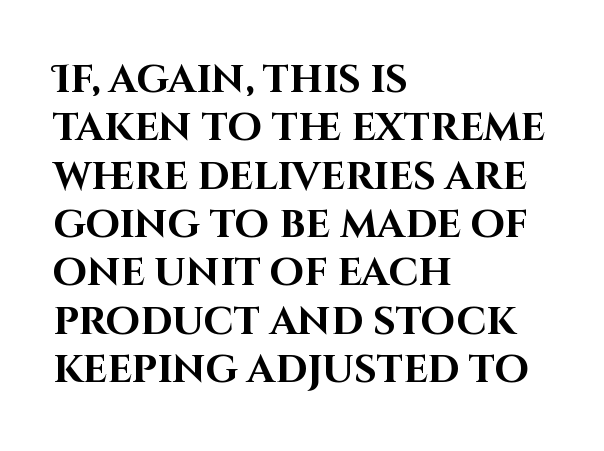
Q: Is the text bold? A: Yes.
Q: Is the text italic (slanted)? A: No, it is upright.
Q: Is the typeface a serif or a sans-serif typeface? A: Sans-serif.
Q: Is the text underlined? A: No.
Q: How is the paragraph aligned? A: Left-aligned.
Q: Is the spacing between letters normal or unusually wide? A: Normal.
Q: Width (condensed, normal, or wide)? A: Normal.
Q: Stroke contrast? A: High.
Q: x-height? A: Large.
Q: Monospaced? A: No.
